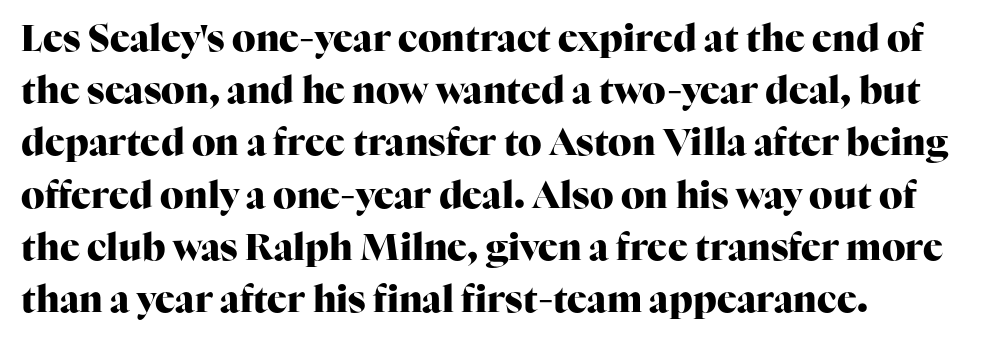
The image shows 37 px heavy serif type, upright; set left-aligned, normal line spacing (1.41x), normal letter spacing, not underlined; high stroke contrast and a medium x-height.
